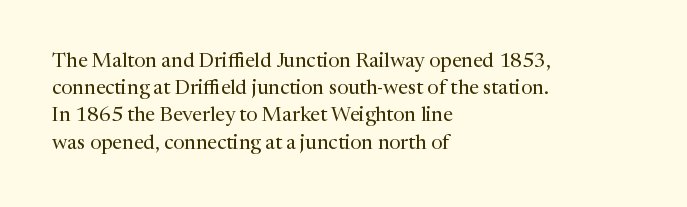
The image shows 20 px text type, upright; set left-aligned, normal line spacing (1.36x), normal letter spacing, not underlined.
